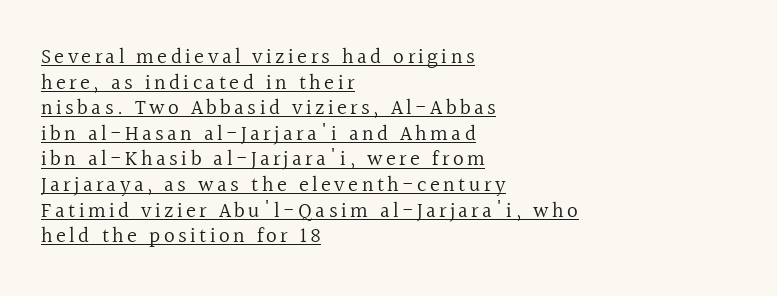
The image shows 21 px text type, upright; set left-aligned, line spacing 1.22x, underlined.
